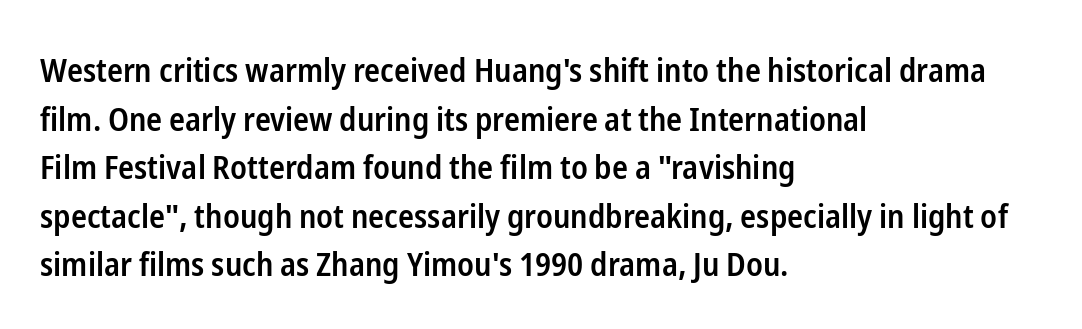
{"serif": "no", "italic": "no", "bold": "semi", "weight": "semibold", "width": "condensed", "stroke_contrast": "low", "x_height": "medium", "monospaced": "no", "underline": "no", "align": "left", "line_spacing": "normal", "line_spacing_ratio": 1.47, "letter_spacing": "normal", "letter_spacing_em": 0.0, "glyph_px": 33}
